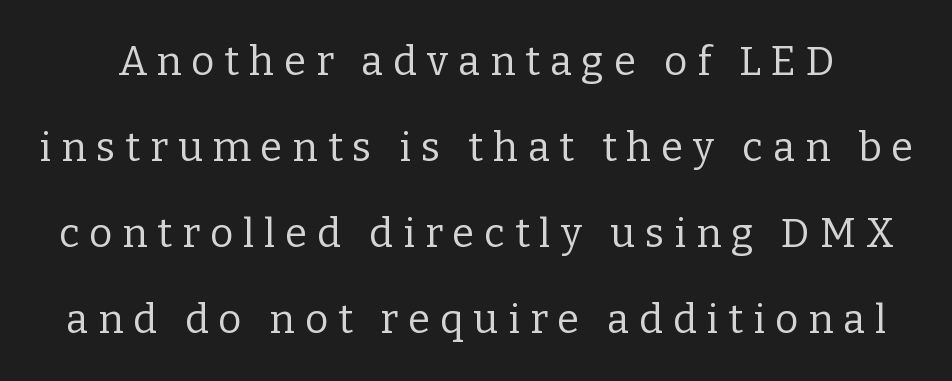
The designer went with a serif here, giving each stem small feet. Students, observe: this is what heavily led, spacious text looks like. Nobody drew a line under any word here. Stroke thickness stays within the range of a standard reading face or lighter.
